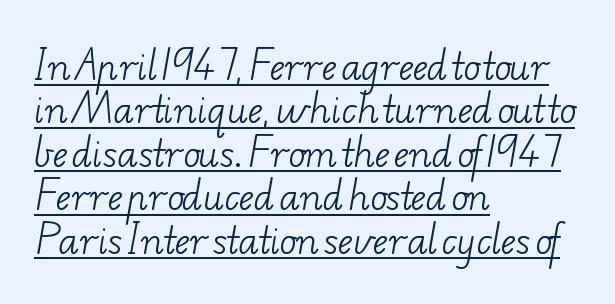
Observe the serifs anchoring each vertical stroke in this sample. Stroke thickness stays within the range of a standard reading face or lighter. Honestly, the letter spacing is just normal — you wouldn't notice it. Proportional: the letters do not fall into vertical columns.
